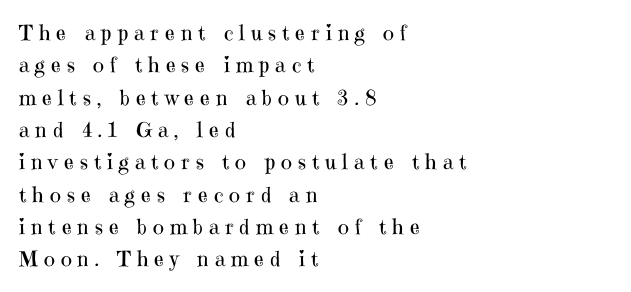
{"italic": "no", "bold": "no", "underline": "no", "align": "left", "line_spacing": "normal", "line_spacing_ratio": 1.54, "letter_spacing": "wide", "letter_spacing_em": 0.29, "glyph_px": 21}
